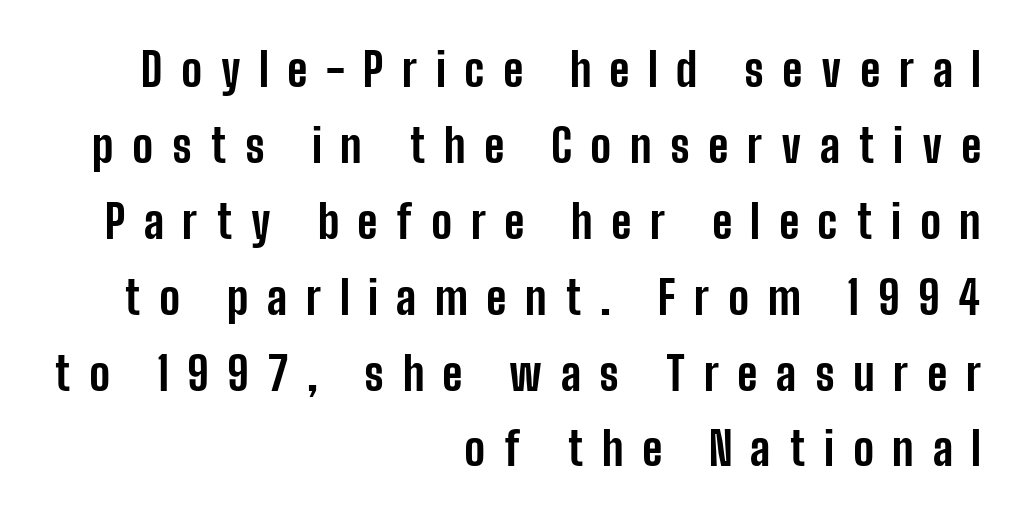
{"serif": "no", "italic": "no", "bold": "yes", "weight": "bold", "width": "condensed", "stroke_contrast": "low", "x_height": "medium", "monospaced": "no", "underline": "no", "align": "right", "line_spacing": "normal", "line_spacing_ratio": 1.65, "letter_spacing": "wide", "letter_spacing_em": 0.4, "glyph_px": 46}
